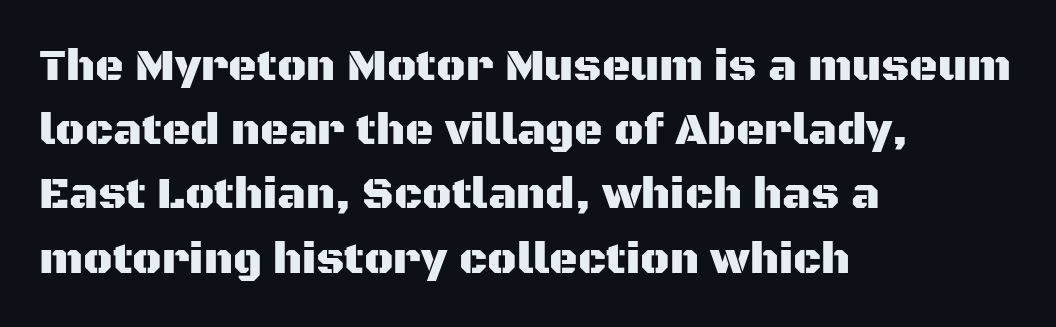
Q: Is the text italic (slanted)? A: No, it is upright.
Q: Is the typeface a serif or a sans-serif typeface? A: Sans-serif.
Q: Is the text underlined? A: No.
Q: How is the paragraph aligned? A: Left-aligned.
Q: Is the spacing between letters normal or unusually wide? A: Normal.
Q: Is the spacing between lines tight, normal or loose? A: Normal.
Q: Width (condensed, normal, or wide)? A: Normal.
Q: Stroke contrast? A: Medium.
Q: x-height? A: Large.
Q: Monospaced? A: No.
